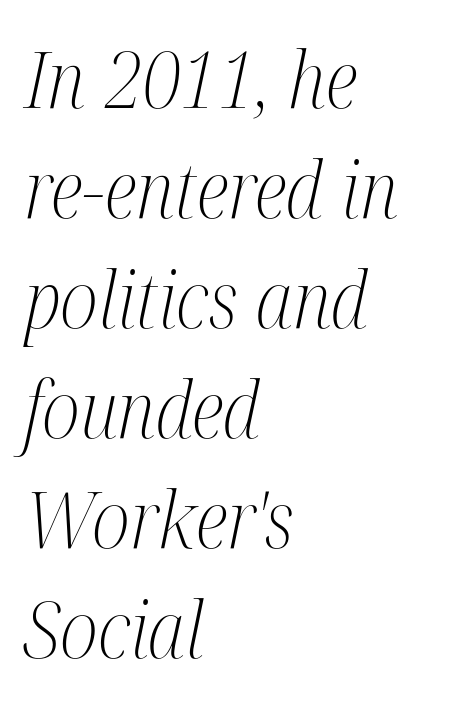
Q: Is the text bold? A: No.
Q: Is the text italic (slanted)? A: Yes, it leans right by about 12 degrees.
Q: Is the typeface a serif or a sans-serif typeface? A: Serif.
Q: Is the text underlined? A: No.
Q: How is the paragraph aligned? A: Left-aligned.
Q: Is the spacing between letters normal or unusually wide? A: Normal.
Q: Is the spacing between lines tight, normal or loose? A: Normal.
Q: Width (condensed, normal, or wide)? A: Condensed.
Q: Stroke contrast? A: Medium.
Q: x-height? A: Medium.
Q: Monospaced? A: No.
